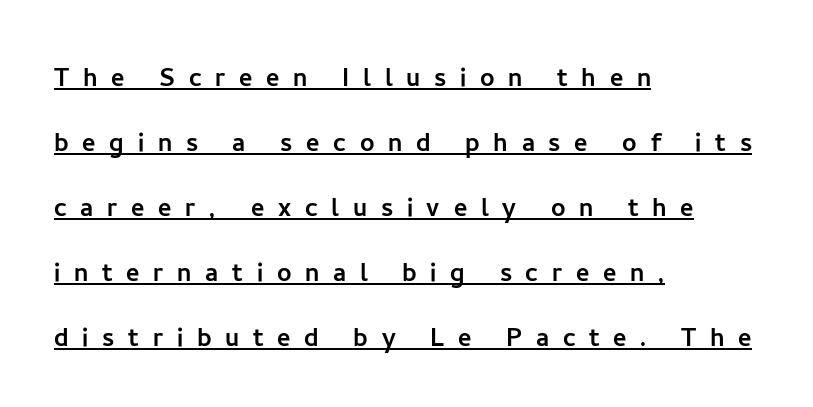
This rendering widens character spacing well past its baseline value. This is roman type, the default non-slanted kind. Descenders here cross a horizontal rule under the line. Which margin do the lines hug? The left one — the right edge is uneven.
